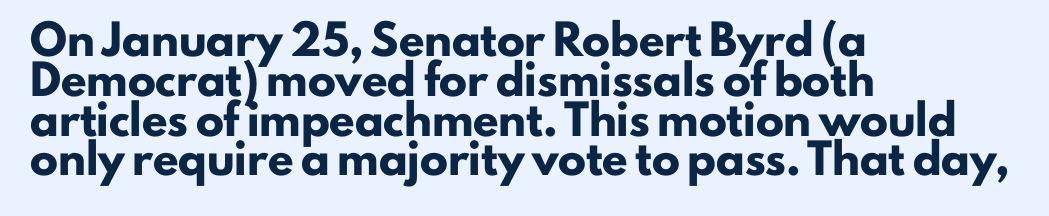
The image shows 28 px heavy sans-serif type, upright; set left-aligned, normal line spacing (1.42x), normal letter spacing, not underlined; low stroke contrast and a small x-height.
